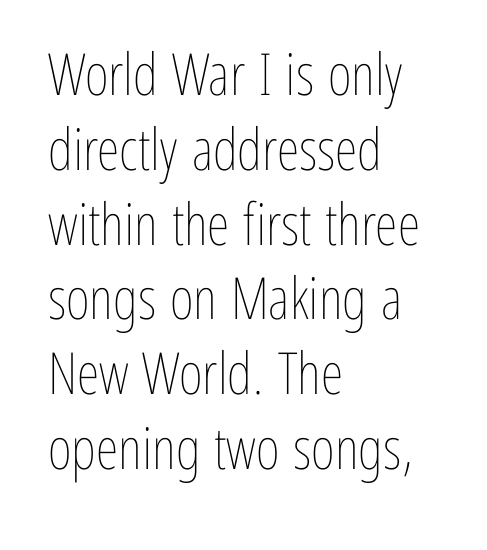
{"italic": "no", "bold": "no", "weight": "thin", "width": "condensed", "stroke_contrast": "low", "x_height": "medium", "monospaced": "no", "underline": "no", "align": "left", "line_spacing": "normal", "line_spacing_ratio": 1.29, "letter_spacing": "normal", "letter_spacing_em": 0.0, "glyph_px": 58}
